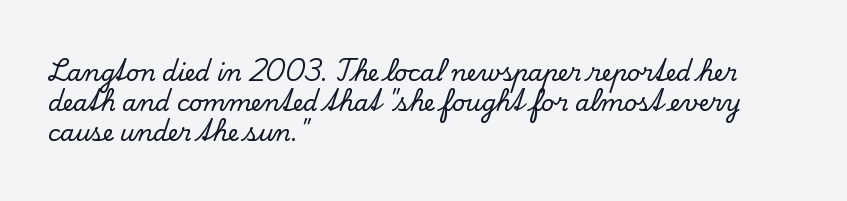
Q: Is the text italic (slanted)? A: Yes.
Q: Is the text underlined? A: No.
Q: How is the paragraph aligned? A: Left-aligned.
Q: Is the spacing between letters normal or unusually wide? A: Normal.
Q: Is the spacing between lines tight, normal or loose? A: Normal.
